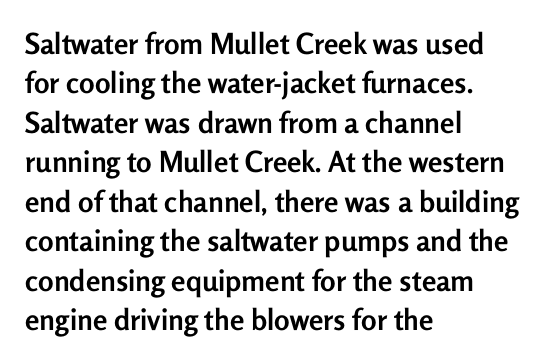
A typesetter would call this leading conventional body-copy spacing. A typesetter would mark this as roman, not italic. The zone under the glyphs is completely vacant. The rendering uses natural spacing where letterforms have individual widths. Does extra space separate the letters? No, they use regular spacing.
